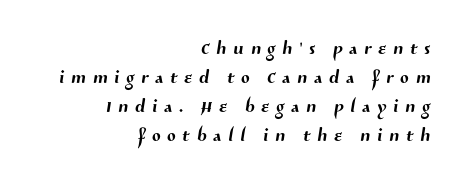
Q: Is the text underlined? A: No.
Q: How is the paragraph aligned? A: Right-aligned.
Q: Is the spacing between letters normal or unusually wide? A: Unusually wide.
